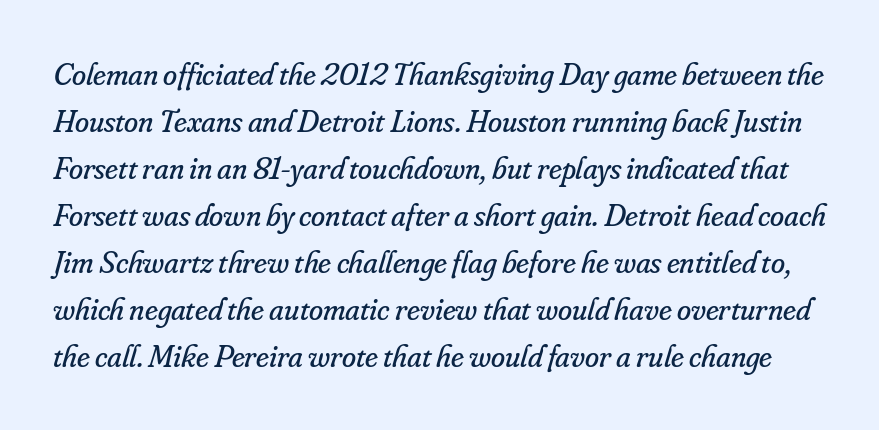
Q: Is the text bold? A: No.
Q: Is the text italic (slanted)? A: Yes, it leans right by about 16 degrees.
Q: Is the typeface a serif or a sans-serif typeface? A: Serif.
Q: Is the text underlined? A: No.
Q: Is the spacing between letters normal or unusually wide? A: Normal.
Q: Is the spacing between lines tight, normal or loose? A: Normal.
Q: Width (condensed, normal, or wide)? A: Normal.
Q: Stroke contrast? A: Low.
Q: x-height? A: Small.
Q: Monospaced? A: No.
